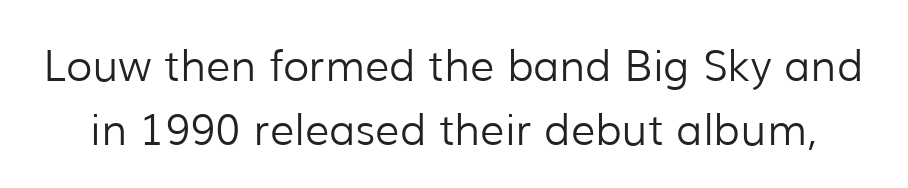
{"serif": "no", "italic": "no", "bold": "no", "weight": "light", "width": "normal", "stroke_contrast": "low", "x_height": "medium", "monospaced": "no", "underline": "no", "line_spacing": "normal", "line_spacing_ratio": 1.48, "letter_spacing": "normal", "letter_spacing_em": 0.0, "glyph_px": 43}
